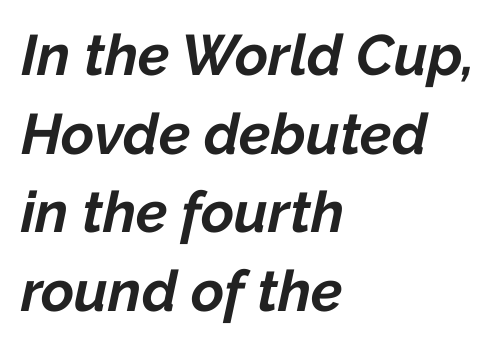
The face used here is rendered with its standard letterfit. Each letter keeps its own natural width here, so spacing adapts to shape. Is the type slanted? Yes — the strokes lean at a clear angle. Type without underlining. This is heavy type, rendered in bold.
